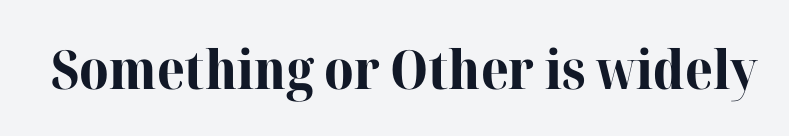
The image shows 54 px bold serif type, upright; set normal letter spacing, not underlined; high stroke contrast and a medium x-height.
